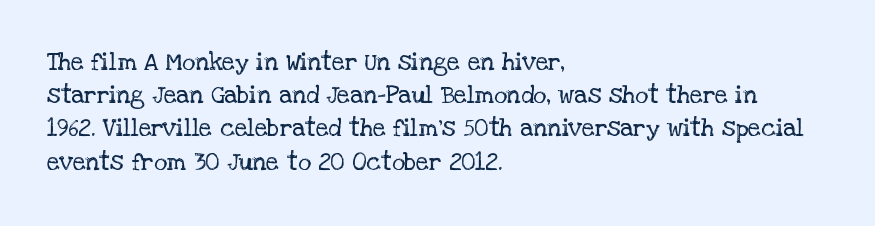
{"italic": "no", "bold": "no", "underline": "no", "align": "left", "line_spacing": "normal", "line_spacing_ratio": 1.33, "letter_spacing": "normal", "letter_spacing_em": 0.0, "glyph_px": 25}
